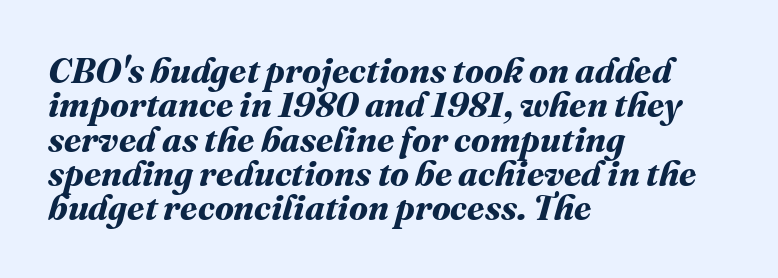
{"bold": "yes", "weight": "bold", "width": "normal", "stroke_contrast": "medium", "x_height": "medium", "monospaced": "no", "underline": "no", "align": "left", "line_spacing": "tight", "line_spacing_ratio": 0.98, "letter_spacing": "normal", "letter_spacing_em": 0.0, "glyph_px": 35}
